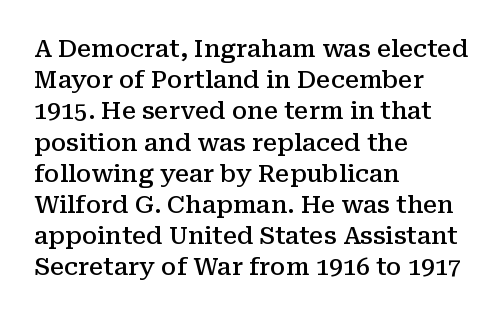
{"italic": "no", "bold": "semi", "underline": "no", "align": "left", "line_spacing": "normal", "line_spacing_ratio": 1.3, "letter_spacing": "normal", "letter_spacing_em": 0.0, "glyph_px": 24}
